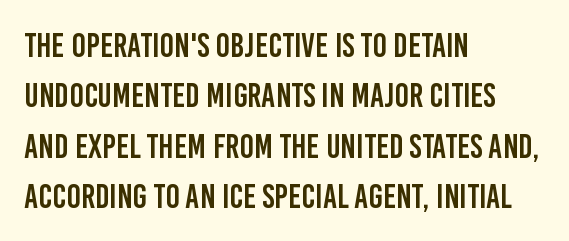
The image shows 34 px condensed sans-serif type, upright; set left-aligned, normal line spacing (1.48x), normal letter spacing, not underlined; low stroke contrast and a large x-height.
